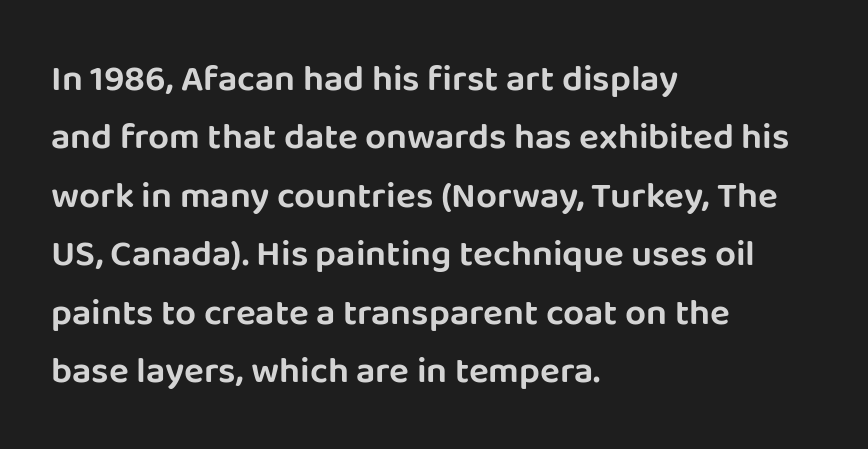
The image shows 37 px sans-serif type, upright; set left-aligned, normal line spacing (1.58x), normal letter spacing, not underlined; low stroke contrast and a large x-height.
